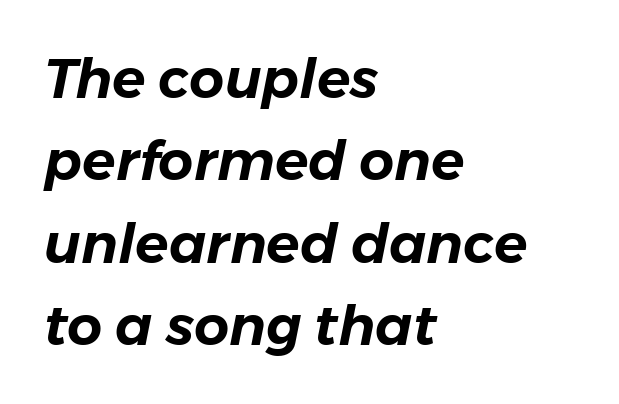
{"italic": "yes", "lean": "right", "slant_degrees": 11, "width": "normal", "stroke_contrast": "low", "x_height": "medium", "monospaced": "no", "underline": "no", "align": "left", "line_spacing": "normal", "line_spacing_ratio": 1.5, "letter_spacing": "normal", "letter_spacing_em": 0.0, "glyph_px": 55}
